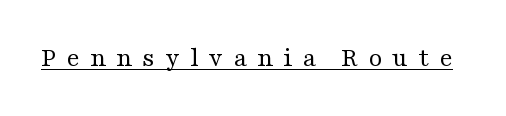
{"serif": "yes", "italic": "no", "bold": "no", "weight": "regular", "width": "wide", "stroke_contrast": "medium", "x_height": "medium", "monospaced": "no", "underline": "yes", "letter_spacing": "wide", "letter_spacing_em": 0.35, "glyph_px": 28}
